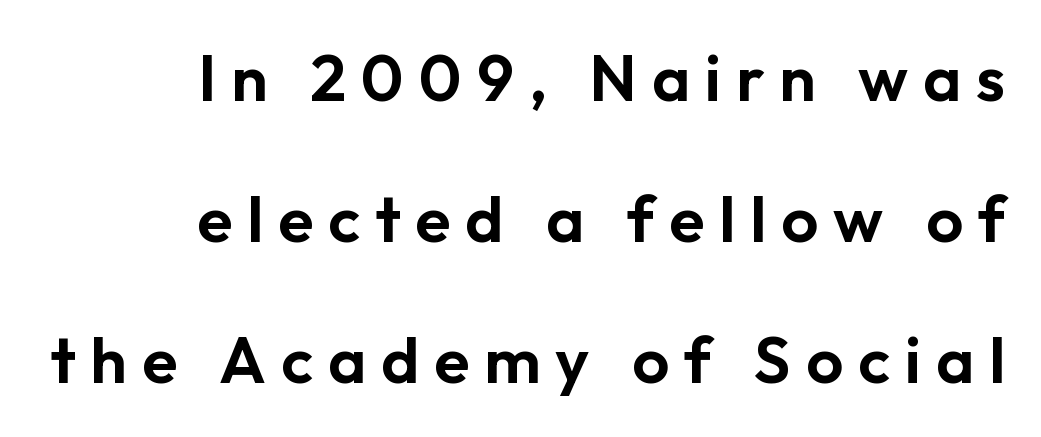
Q: Is the text italic (slanted)? A: No, it is upright.
Q: Is the typeface a serif or a sans-serif typeface? A: Sans-serif.
Q: Is the text underlined? A: No.
Q: How is the paragraph aligned? A: Right-aligned.
Q: Is the spacing between letters normal or unusually wide? A: Unusually wide.
Q: Is the spacing between lines tight, normal or loose? A: Loose.
Q: Width (condensed, normal, or wide)? A: Normal.
Q: Stroke contrast? A: Low.
Q: x-height? A: Medium.
Q: Monospaced? A: No.
